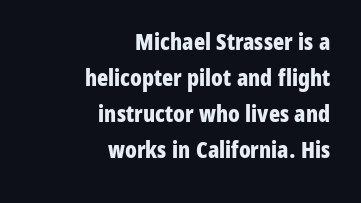
Q: Is the text bold? A: Yes.
Q: Is the text italic (slanted)? A: No, it is upright.
Q: Is the text underlined? A: No.
Q: How is the paragraph aligned? A: Right-aligned.
Q: Is the spacing between letters normal or unusually wide? A: Normal.
Q: Is the spacing between lines tight, normal or loose? A: Normal.
